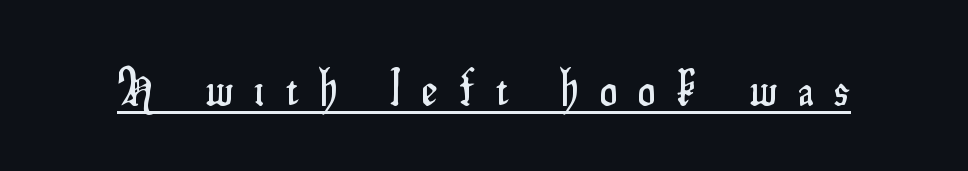
Do the characters align in a grid? No, the font is proportional. This rendering employs a face without finishing strokes, i.e., a sans-serif. The line texture is sparse and dotted thanks to wide tracking. The font's upright variant was chosen for this text. Looks like someone drew a line under every word here.
